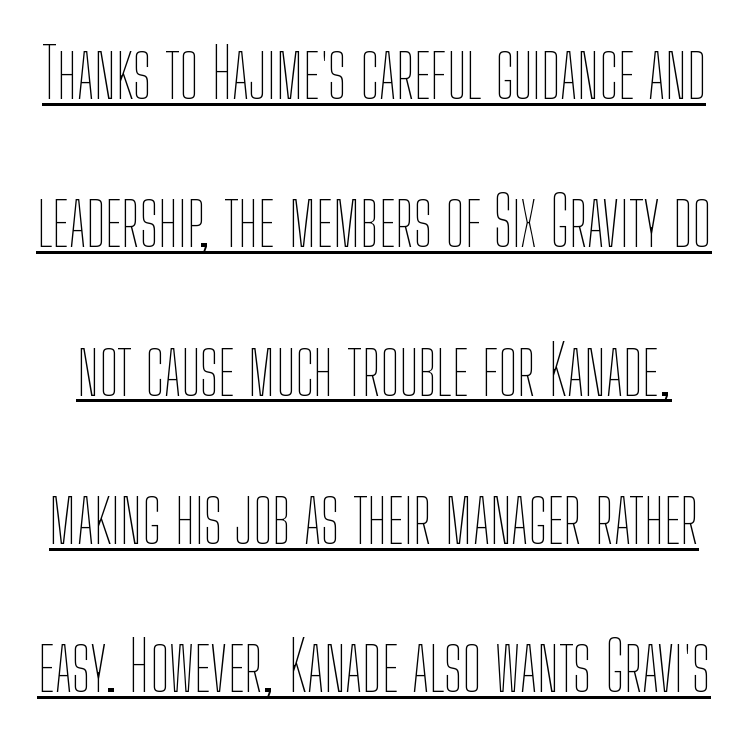
The lettering stays uniformly vertical, giving the passage a roman look. The vertical gap from one line to the next is large. The rendering keeps characters at their native spacing. Character widths vary here, with narrow letters taking less room than wide ones. Heft: none added — not bold. Like a heading marked for emphasis, these lines bear an underscore.
